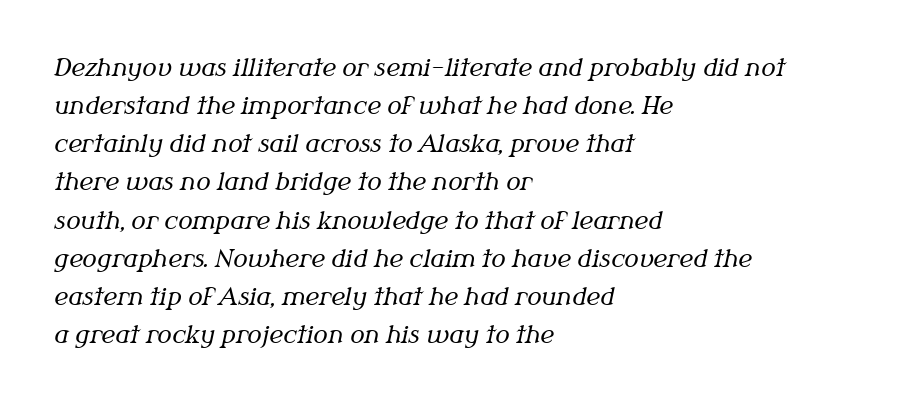
{"italic": "yes", "lean": "right", "slant_degrees": 12, "bold": "no", "underline": "no", "align": "left", "line_spacing": "normal", "line_spacing_ratio": 1.59, "letter_spacing": "normal", "letter_spacing_em": 0.0, "glyph_px": 24}
